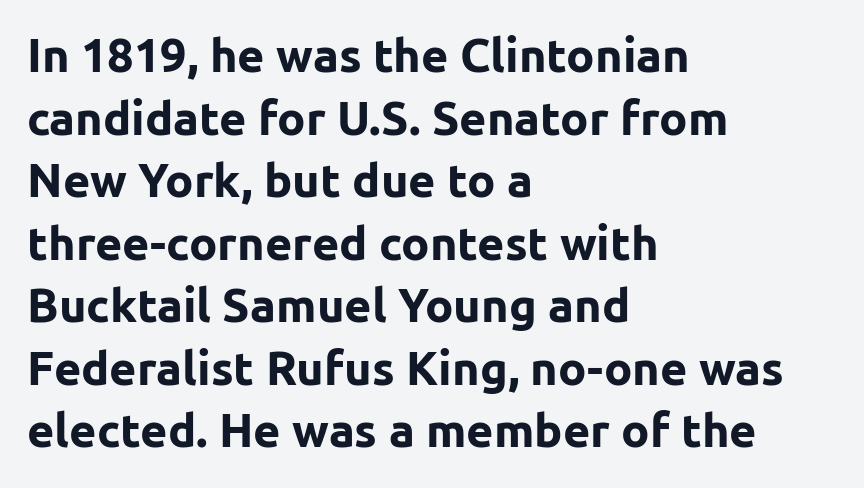
Looks like regular typesetting: each glyph gets only the width it needs. Do the letters lean? They stand straight. The type is set solid horizontally, with unmodified tracking. Chunky letters — that's bold for sure.
